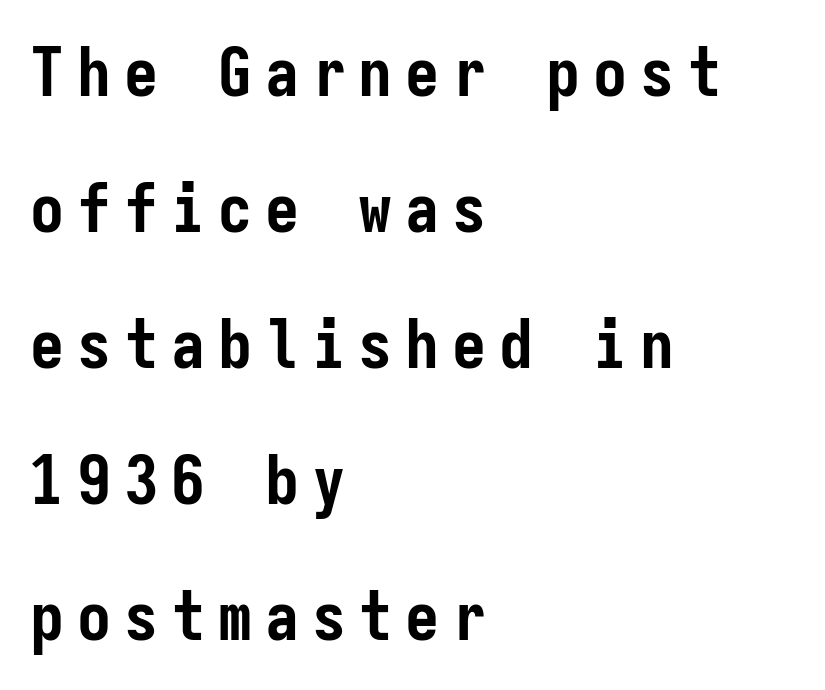
Stroke terminals: plain, sans-serif. Plenty of ink on the page — the face is bold. Here the designer chose a console-style face with uniform glyph widths. When letters stand straight like this, we call the style roman or upright. The words here are not underlined. Compared with typical paragraphs, the rows here are farther apart.
